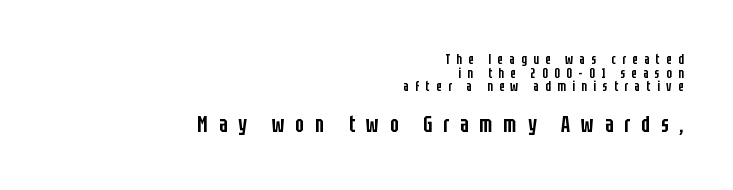
{"italic": "no", "bold": "semi", "underline": "no", "align": "right", "line_spacing": "tight", "line_spacing_ratio": 0.97, "letter_spacing": "wide", "letter_spacing_em": 0.47, "larger_block": "second", "size_ratio": 1.64, "glyph_px": 23}
